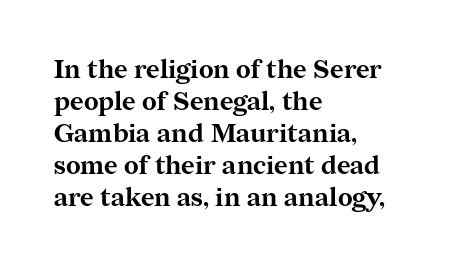
The image shows 26 px bold type, upright; set left-aligned, line spacing 1.23x, normal letter spacing, not underlined.
